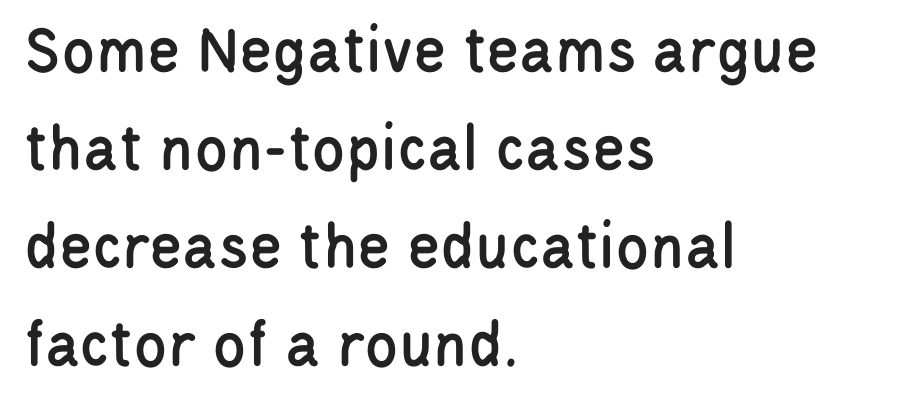
Q: Is the text italic (slanted)? A: No, it is upright.
Q: Is the typeface a serif or a sans-serif typeface? A: Sans-serif.
Q: Is the text underlined? A: No.
Q: How is the paragraph aligned? A: Left-aligned.
Q: Is the spacing between letters normal or unusually wide? A: Normal.
Q: Is the spacing between lines tight, normal or loose? A: Normal.
Q: Width (condensed, normal, or wide)? A: Condensed.
Q: Stroke contrast? A: Low.
Q: x-height? A: Large.
Q: Monospaced? A: No.
